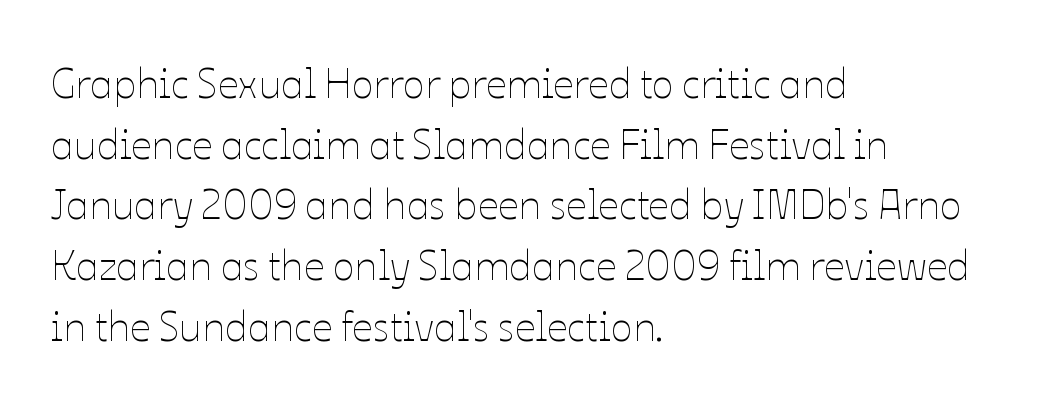
The letters advance in unequal steps, a hallmark of proportional type. This sample uses plain, unmodified letter spacing. Evenly set lines give the paragraph a standard silhouette. A roman cut, with each character standing at attention. Is the type heavy? It reads as light-to-regular instead. The compositor pushed each line to the left boundary.
